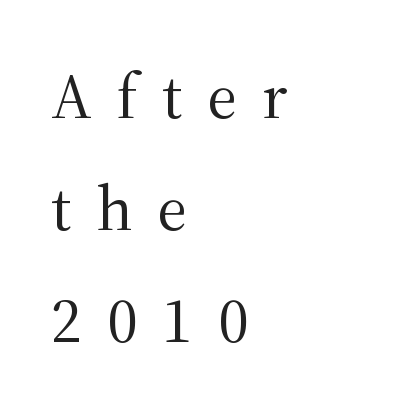
Q: Is the text bold? A: No.
Q: Is the text italic (slanted)? A: No, it is upright.
Q: Is the typeface a serif or a sans-serif typeface? A: Serif.
Q: Is the text underlined? A: No.
Q: How is the paragraph aligned? A: Left-aligned.
Q: Is the spacing between letters normal or unusually wide? A: Unusually wide.
Q: Width (condensed, normal, or wide)? A: Normal.
Q: Stroke contrast? A: Medium.
Q: x-height? A: Medium.
Q: Monospaced? A: No.
